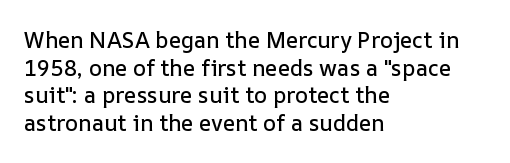
{"italic": "no", "underline": "no", "align": "left", "line_spacing": "normal", "line_spacing_ratio": 1.26, "letter_spacing": "normal", "letter_spacing_em": 0.0, "glyph_px": 22}
